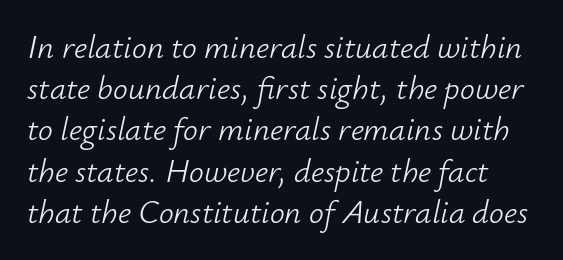
The passage shown has conventional tracking throughout. The lines sit at an ordinary, default distance from one another. The strip under each line holds only bare page. The glyphs look as if they've been sheared to an angle. Ink coverage per letter is moderate at most.
